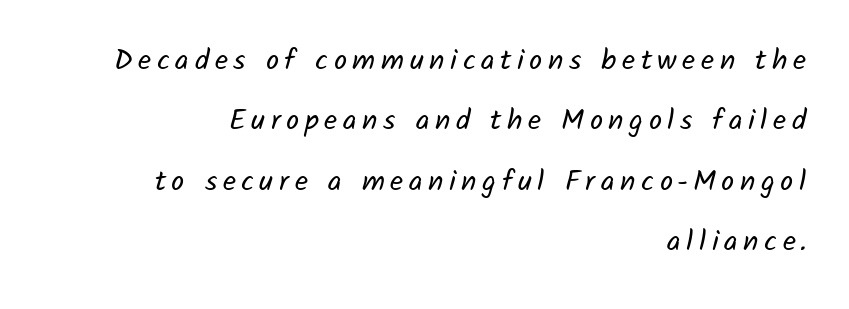
The face used here is proportionally spaced, like ordinary book or web type. The typesetting does not lean heavy: it is not bold. The lines are spread far apart with generous leading. Short and long lines alike share a common ending point at right. Bare-footed words on every line. This rendering employs a face without finishing strokes, i.e., a sans-serif.
